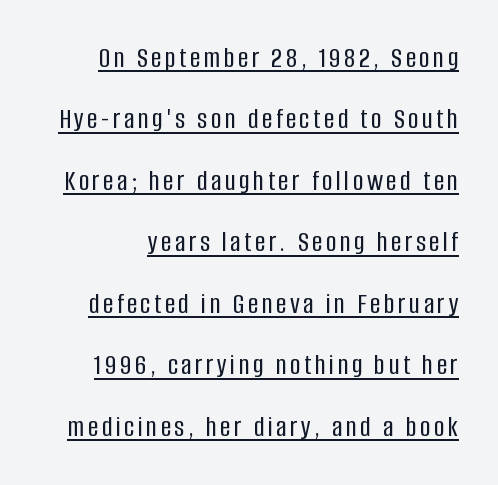
Varying glyph widths throughout — classic text-font behaviour. Typographically, this falls in the sans-serif category. The letters stand upright; this is a roman face. This block would shrink considerably if given ordinary leading; it's expanded now. You can see a thin bar hugging the bottom of the glyphs.
